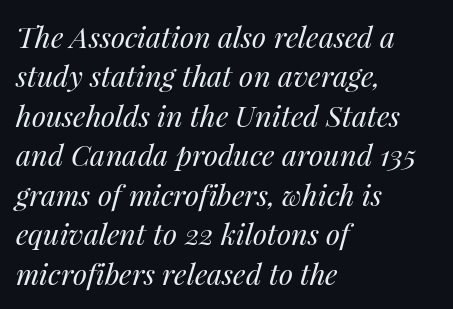
Q: Is the text bold? A: No.
Q: Is the text italic (slanted)? A: Yes, it leans right by about 14 degrees.
Q: Is the text underlined? A: No.
Q: How is the paragraph aligned? A: Left-aligned.
Q: Is the spacing between letters normal or unusually wide? A: Normal.
Q: Is the spacing between lines tight, normal or loose? A: Normal.
Q: Width (condensed, normal, or wide)? A: Normal.
Q: Stroke contrast? A: Medium.
Q: x-height? A: Medium.
Q: Monospaced? A: No.
